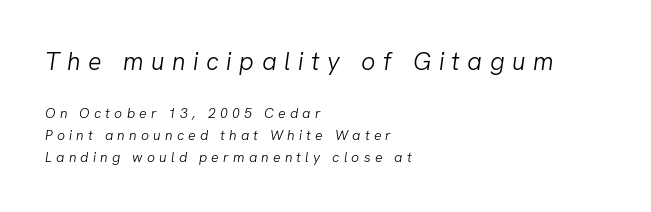
The image shows 25 px text type, italic (leaning right); set left-aligned, normal line spacing (1.57x), unusually wide letter spacing (+0.3 em), not underlined; the first (top) block is 1.79x larger.
